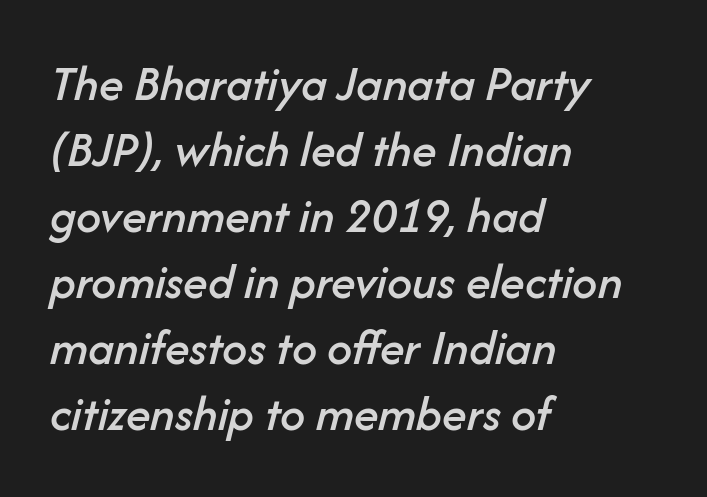
{"italic": "yes", "lean": "right", "slant_degrees": 14, "width": "normal", "stroke_contrast": "low", "x_height": "medium", "monospaced": "no", "underline": "no", "align": "left", "line_spacing": "normal", "line_spacing_ratio": 1.32, "letter_spacing": "normal", "letter_spacing_em": 0.0, "glyph_px": 50}
